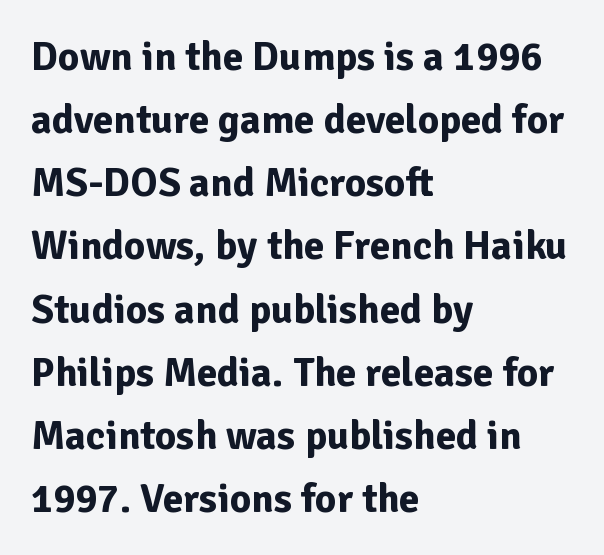
The zone under the glyphs is completely vacant. Baseline-to-baseline distance is the conventional proportion of letter height. The face used here is a sans, in the tradition of grotesques and geometrics. Compared with an ordinary text face, these strokes are far heavier — a full bold. The face used here is proportionally spaced, like ordinary book or web type.
